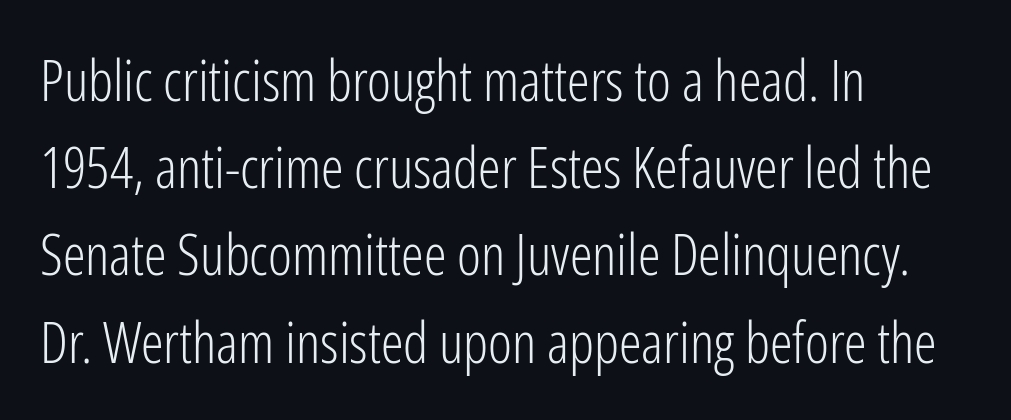
The image shows 57 px light, condensed sans-serif type, upright; set left-aligned, normal line spacing (1.53x), normal letter spacing, not underlined; low stroke contrast and a medium x-height.
